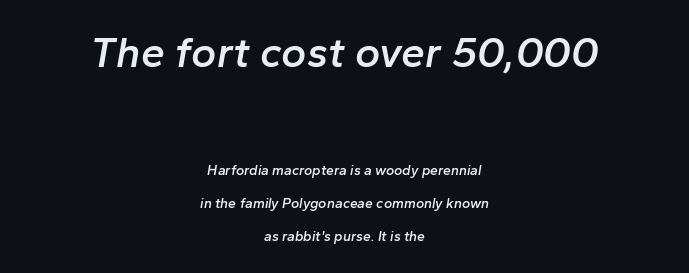
Q: Is the text bold? A: Semi-bold.
Q: Is the text italic (slanted)? A: Yes, it leans right by about 10 degrees.
Q: Is the text underlined? A: No.
Q: How is the paragraph aligned? A: Centered.
Q: Is the spacing between letters normal or unusually wide? A: Normal.
Q: Is the spacing between lines tight, normal or loose? A: Loose.
Q: Which block of text is set in a larger size, the first (top) or the second (bottom)? A: The first (top) one.
Q: Width (condensed, normal, or wide)? A: Normal.
Q: Stroke contrast? A: Low.
Q: x-height? A: Medium.
Q: Monospaced? A: No.
